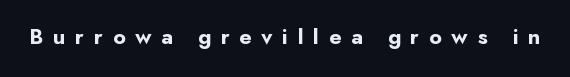
Q: Is the text bold? A: Yes.
Q: Is the text italic (slanted)? A: No, it is upright.
Q: Is the text underlined? A: No.
Q: Is the spacing between letters normal or unusually wide? A: Unusually wide.
